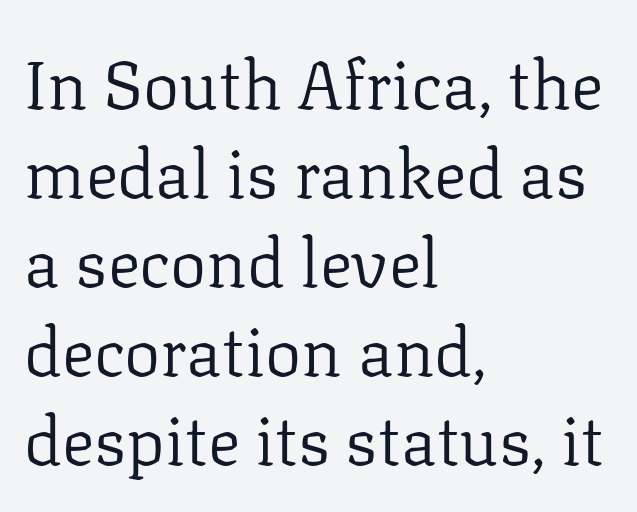
Every row of glyphs begins at an identical x-position on the left. These lines are rendered in a variable-pitch font. A bare baseline throughout the passage. The letters look calm and open, with moderate or lighter stems. Compared with typical body copy, the letter spacing here is the same. The letters stand upright; this is a roman face.
